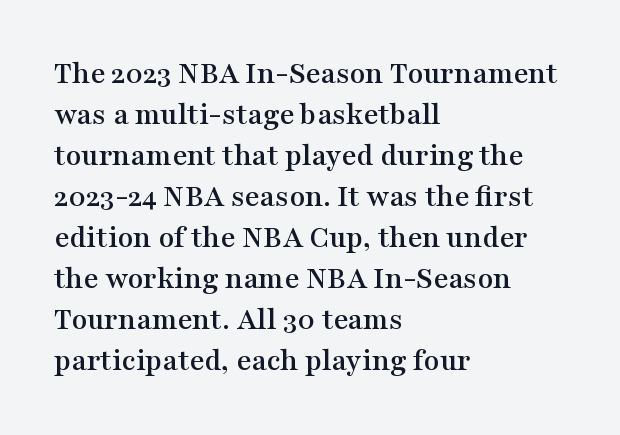
The image shows 32 px wide serif type, upright; set left-aligned, normal line spacing (1.28x), normal letter spacing, not underlined; medium stroke contrast and a medium x-height.
